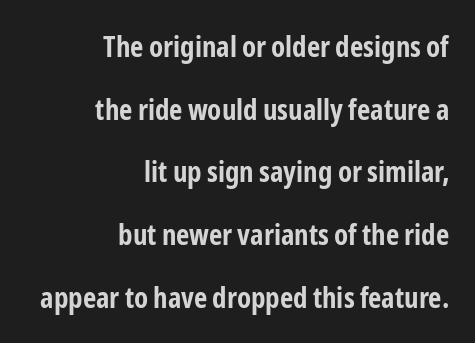
The image shows 29 px bold, condensed sans-serif type, upright; set right-aligned, loose line spacing (2.16x), normal letter spacing, not underlined; low stroke contrast and a medium x-height.
